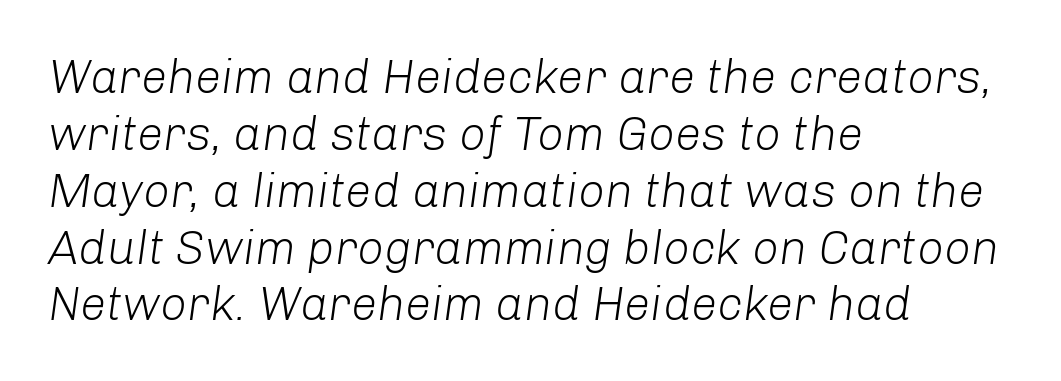
Characters follow at the spacing the type designer built in. The characters are drawn with everyday or finer stroke widths. Designer's note — italics engaged. Character widths vary here, with narrow letters taking less room than wide ones.
